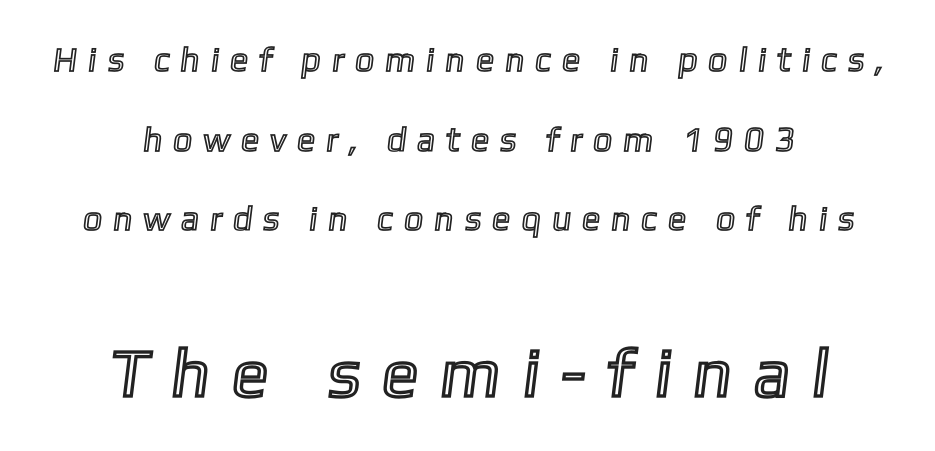
{"width": "normal", "x_height": "medium", "monospaced": "no", "underline": "no", "align": "center", "line_spacing": "loose", "line_spacing_ratio": 2.34, "letter_spacing": "wide", "letter_spacing_em": 0.32, "larger_block": "second", "size_ratio": 2.0, "glyph_px": 68}
